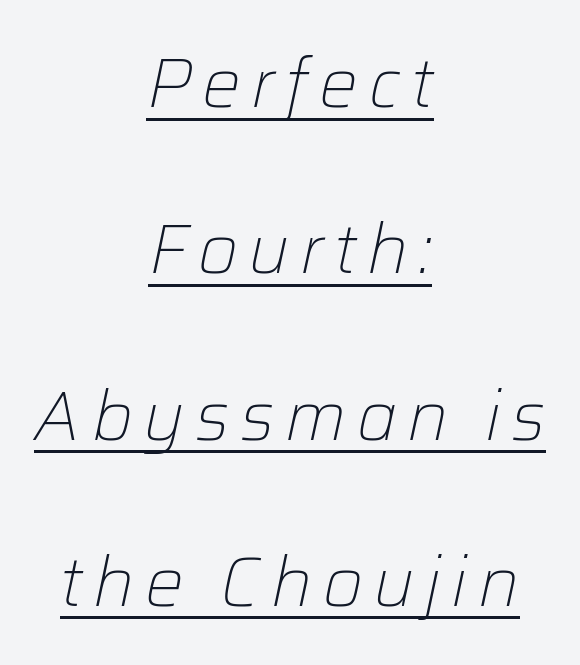
Compared with a typical body face, this is equally light or lighter still. Compared with typical paragraphs, the rows here are farther apart. Is this a fixed-width face? No — the glyphs have proportional, varying widths. Line starts and ends both wander, symmetrically. Emphasis-style slanted type is in use. Caption: lettering with a line underneath.
